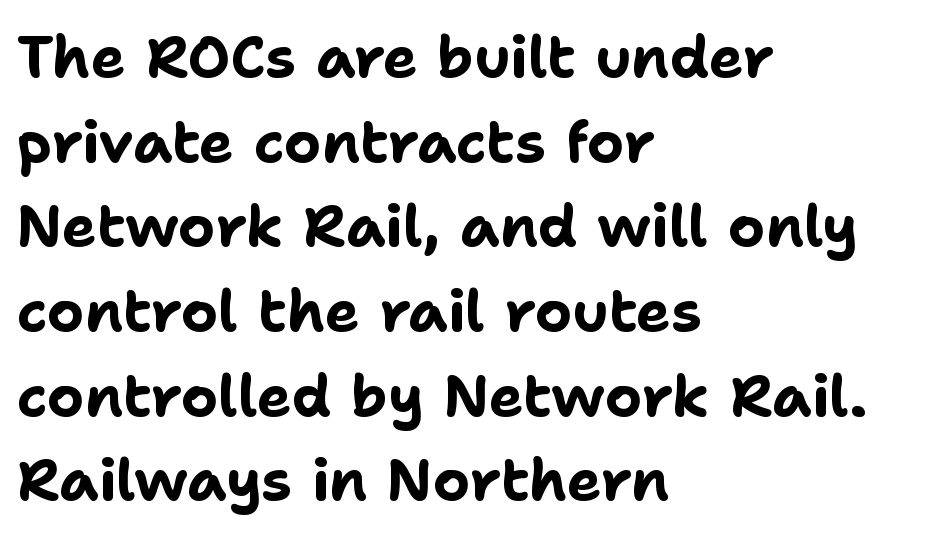
Unmarked baselines from the first word to the last. The line texture is even and compact thanks to regular tracking. In terms of leading, this rendering sits right in the middle. Varying glyph widths throughout — classic text-font behaviour. This is roman type, the default non-slanted kind.
